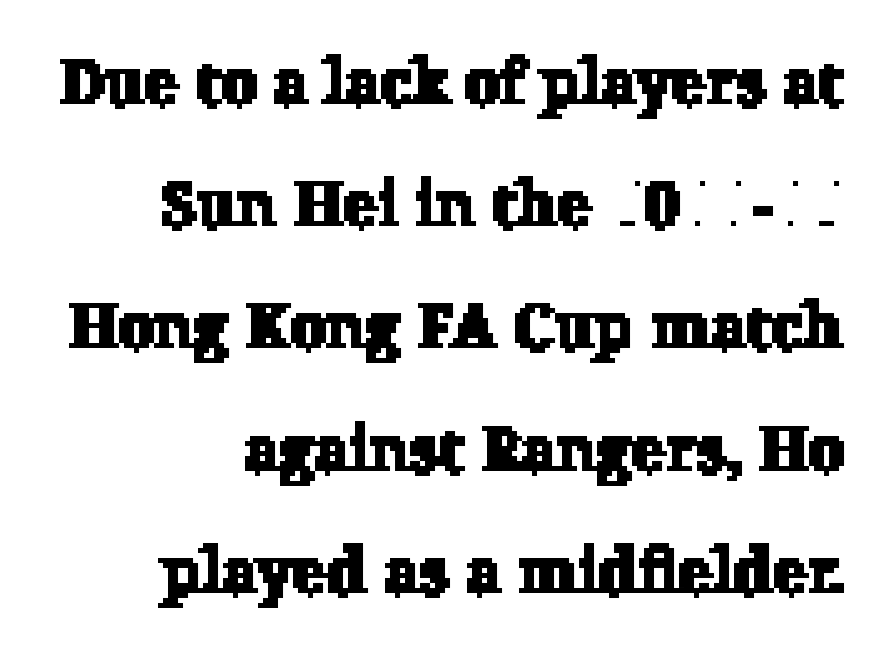
A typesetter would label this face a serif. The area under the type is left untouched. In terms of letterspacing, this is plain default setting. The passage shown is typed in a proportional face where columns would drift.
